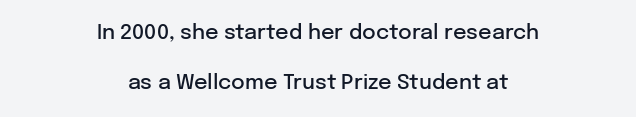
The glyphs are unaccompanied by any horizontal stroke below them. The line-height multiplier appears high, well above default. How are the letters spaced? Ordinarily, with no added tracking. Characters remain perfectly vertical along every line. Horizontally, the lines are justified to the midpoint only. A semibold gives these letters moderate extra thickness, short of bold.
